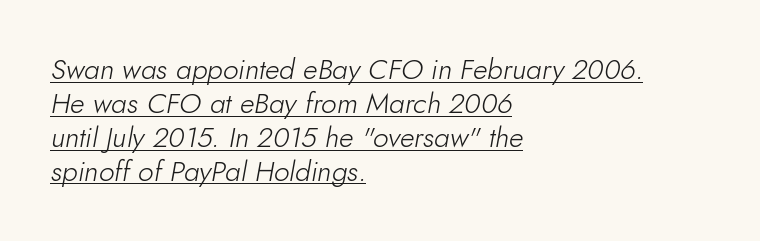
The lettering is marked with a stroke running underneath it. Notice how the passage keeps a crisp vertical edge on the left only. The face used here has a pronounced slope to its letters. Heft: none added — not bold.
